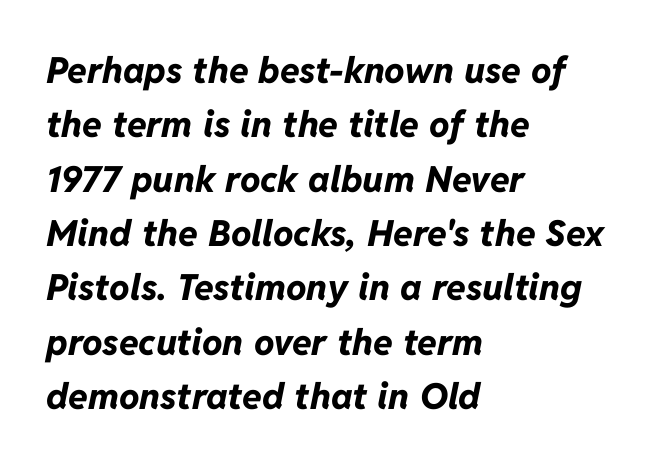
{"italic": "yes", "lean": "right", "slant_degrees": 11, "bold": "yes", "weight": "bold", "width": "normal", "stroke_contrast": "low", "x_height": "medium", "monospaced": "no", "underline": "no", "align": "left", "line_spacing": "normal", "line_spacing_ratio": 1.51, "letter_spacing": "normal", "letter_spacing_em": 0.0, "glyph_px": 36}
